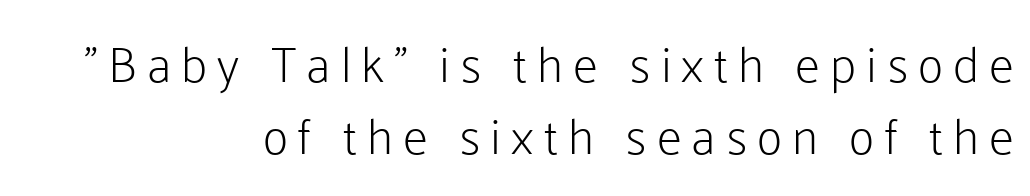
{"serif": "no", "italic": "no", "bold": "no", "weight": "light", "width": "normal", "stroke_contrast": "low", "x_height": "medium", "monospaced": "no", "underline": "no", "align": "right", "line_spacing": "normal", "line_spacing_ratio": 1.45, "letter_spacing": "wide", "letter_spacing_em": 0.2, "glyph_px": 50}
